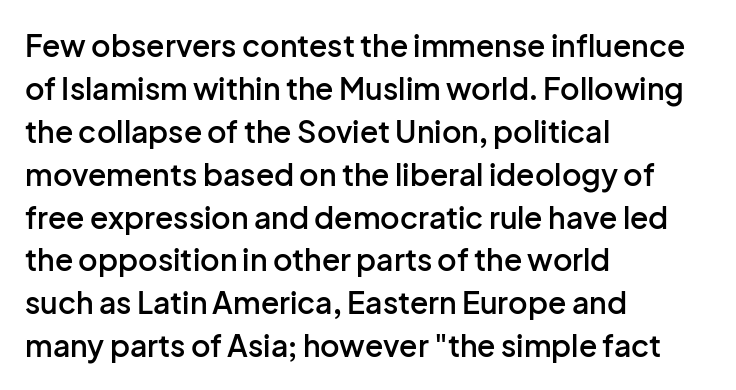
{"serif": "no", "italic": "no", "bold": "semi", "weight": "semibold", "width": "normal", "stroke_contrast": "low", "x_height": "medium", "monospaced": "no", "underline": "no", "align": "left", "line_spacing": "normal", "line_spacing_ratio": 1.43, "letter_spacing": "normal", "letter_spacing_em": 0.0, "glyph_px": 30}
